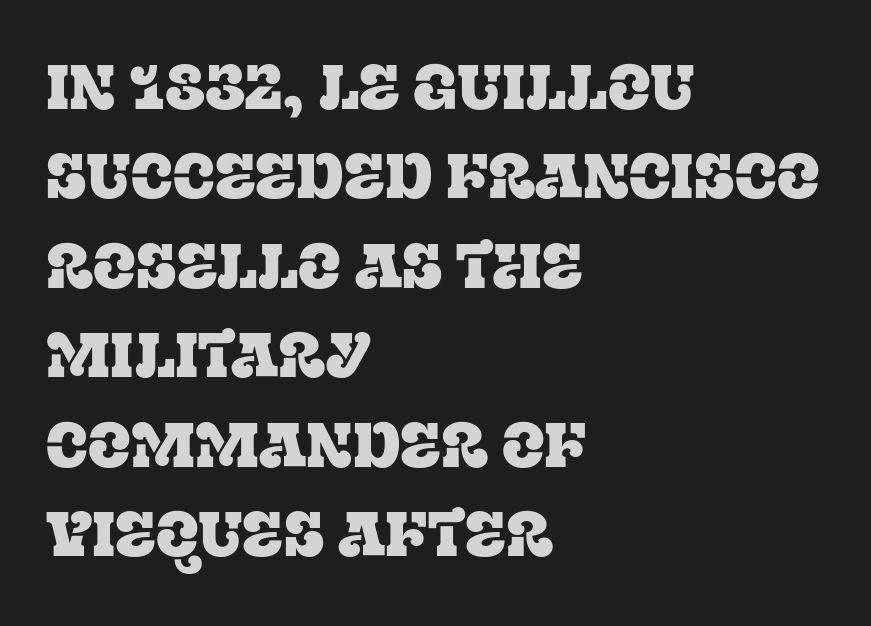
Q: Is the text italic (slanted)? A: No, it is upright.
Q: Is the typeface a serif or a sans-serif typeface? A: Serif.
Q: Is the text underlined? A: No.
Q: How is the paragraph aligned? A: Left-aligned.
Q: Is the spacing between letters normal or unusually wide? A: Normal.
Q: Is the spacing between lines tight, normal or loose? A: Normal.
Q: Width (condensed, normal, or wide)? A: Normal.
Q: Stroke contrast? A: Low.
Q: x-height? A: Large.
Q: Monospaced? A: No.
